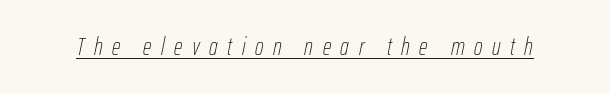
Underline: present. Letter spacing: wide. If you drew a line through each stem, it would be angled. The letters look calm and open, with moderate or lighter stems.
